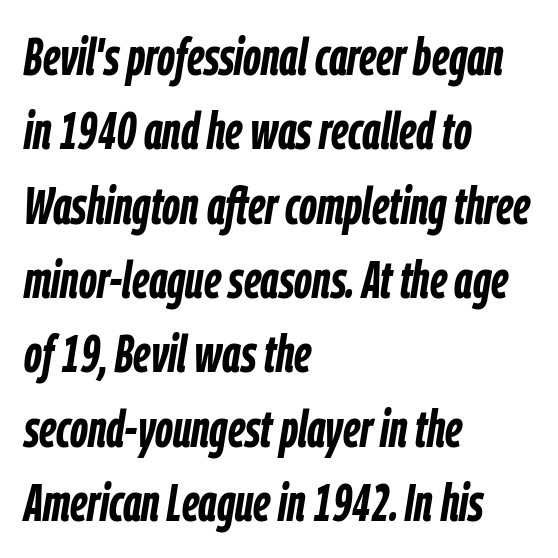
Beneath every word, the page is bare. One-word summary of the alignment: left. Weight check: bold — yes, fully. Evenly set lines give the paragraph a standard silhouette.
